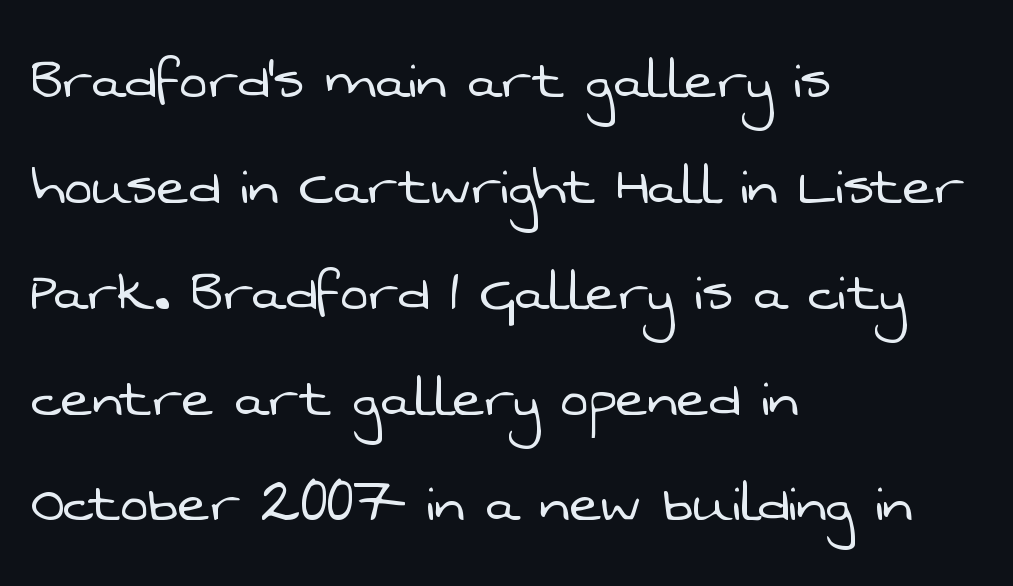
The letterforms sit shoulder to shoulder at normal distance. You could not count columns in this text — the font is proportionally spaced. To sum up the face: it is a sans, with no serifs. Rule under the text: the space is simply empty.
